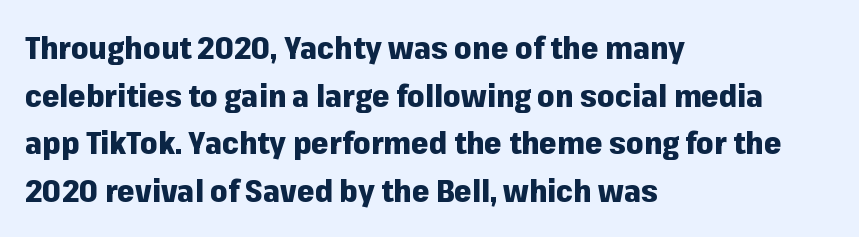
Q: Is the text bold? A: Yes.
Q: Is the text italic (slanted)? A: No, it is upright.
Q: Is the typeface a serif or a sans-serif typeface? A: Sans-serif.
Q: Is the text underlined? A: No.
Q: How is the paragraph aligned? A: Left-aligned.
Q: Is the spacing between letters normal or unusually wide? A: Normal.
Q: Is the spacing between lines tight, normal or loose? A: Normal.
Q: Width (condensed, normal, or wide)? A: Normal.
Q: Stroke contrast? A: Low.
Q: x-height? A: Medium.
Q: Monospaced? A: No.
